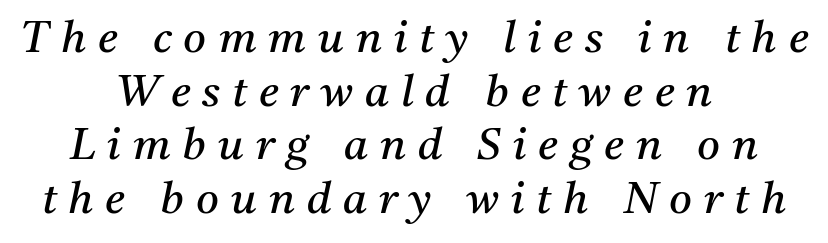
The image shows 44 px regular-weight serif type, italic (leaning right); set centered, line spacing 1.22x, unusually wide letter spacing (+0.27 em), not underlined; medium stroke contrast and a medium x-height.
